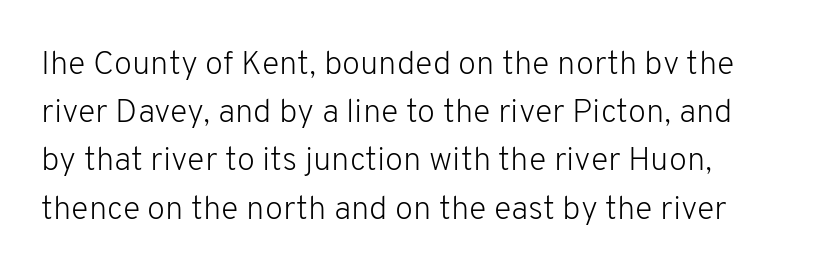
Q: Is the text bold? A: No.
Q: Is the text italic (slanted)? A: No, it is upright.
Q: Is the typeface a serif or a sans-serif typeface? A: Sans-serif.
Q: Is the text underlined? A: No.
Q: Is the spacing between letters normal or unusually wide? A: Normal.
Q: Is the spacing between lines tight, normal or loose? A: Normal.
Q: Width (condensed, normal, or wide)? A: Normal.
Q: Stroke contrast? A: Low.
Q: x-height? A: Medium.
Q: Monospaced? A: No.
